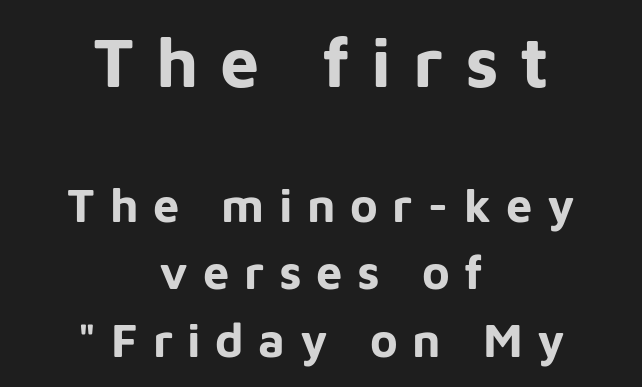
Q: Is the text bold? A: Yes.
Q: Is the text italic (slanted)? A: No, it is upright.
Q: Is the typeface a serif or a sans-serif typeface? A: Sans-serif.
Q: Is the text underlined? A: No.
Q: How is the paragraph aligned? A: Centered.
Q: Is the spacing between letters normal or unusually wide? A: Unusually wide.
Q: Is the spacing between lines tight, normal or loose? A: Normal.
Q: Which block of text is set in a larger size, the first (top) or the second (bottom)? A: The first (top) one.
Q: Width (condensed, normal, or wide)? A: Normal.
Q: Stroke contrast? A: Low.
Q: x-height? A: Medium.
Q: Monospaced? A: No.
